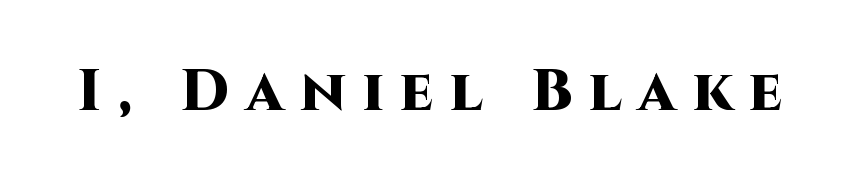
The image shows 59 px heavy sans-serif type, upright; set unusually wide letter spacing (+0.28 em), not underlined; high stroke contrast and a large x-height.
